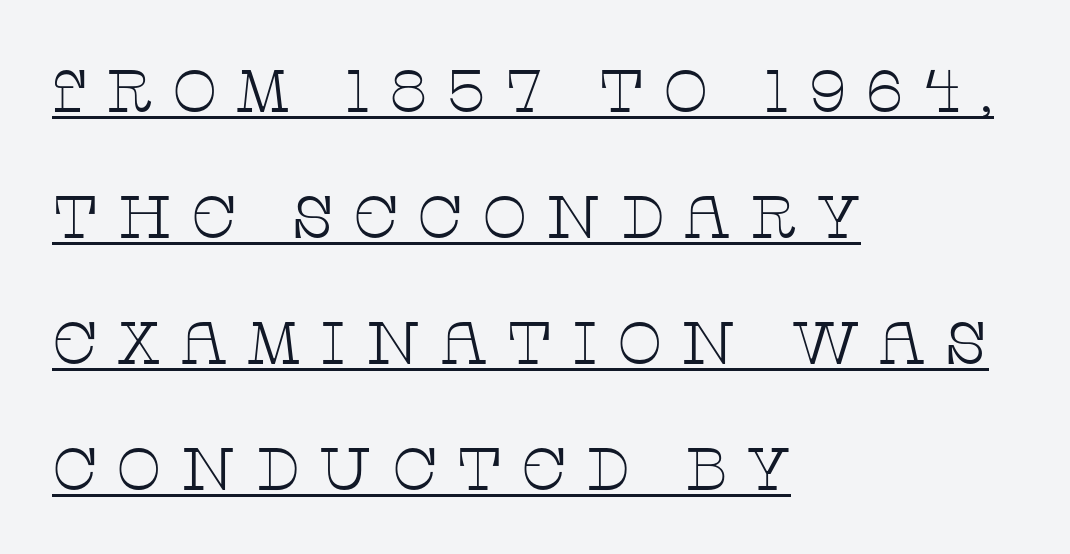
The image shows 60 px thin, wide serif type, upright; set left-aligned, loose line spacing (2.1x), unusually wide letter spacing (+0.3 em), underlined; low stroke contrast and a large x-height.
